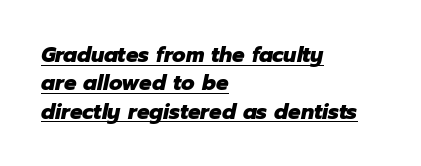
Q: Is the text bold? A: Yes.
Q: Is the text italic (slanted)? A: Yes, it leans right by about 12 degrees.
Q: Is the text underlined? A: Yes.
Q: How is the paragraph aligned? A: Left-aligned.
Q: Is the spacing between letters normal or unusually wide? A: Normal.
Q: Is the spacing between lines tight, normal or loose? A: Normal.
